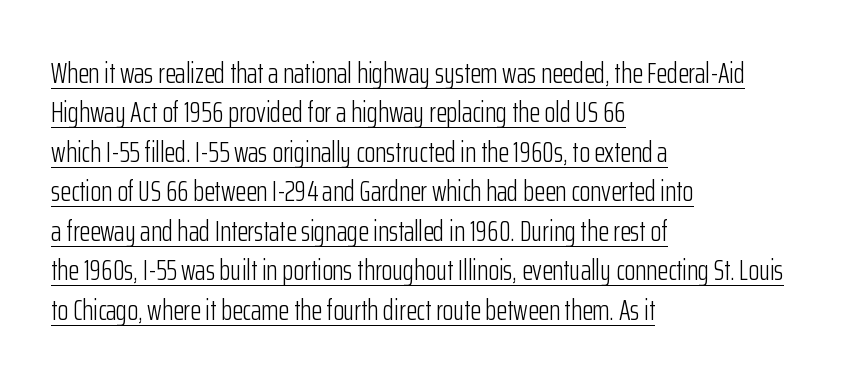
Stems and bowls with no extra thickness — not bold. Quick note: interline space is typical. Glyph-to-glyph distance matches everyday printed text. Short and long lines alike share a common starting point at left. Underlining? Definitely there.
